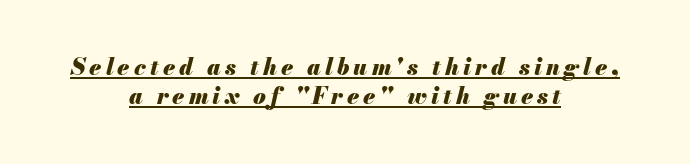
The image shows 23 px bold type, italic (leaning right); set centered, normal line spacing (1.28x), underlined.
